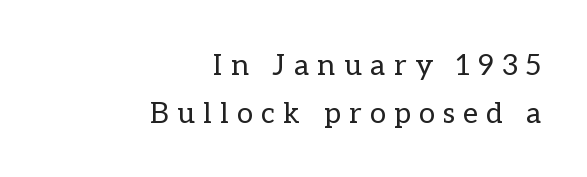
Caption: expanded tracking, letters set apart. The passage shown is typed in a proportional face where columns would drift. Is the stroke heavy? The answer is a plain regular-or-lighter. A clean baseline with only descenders dipping below it.
